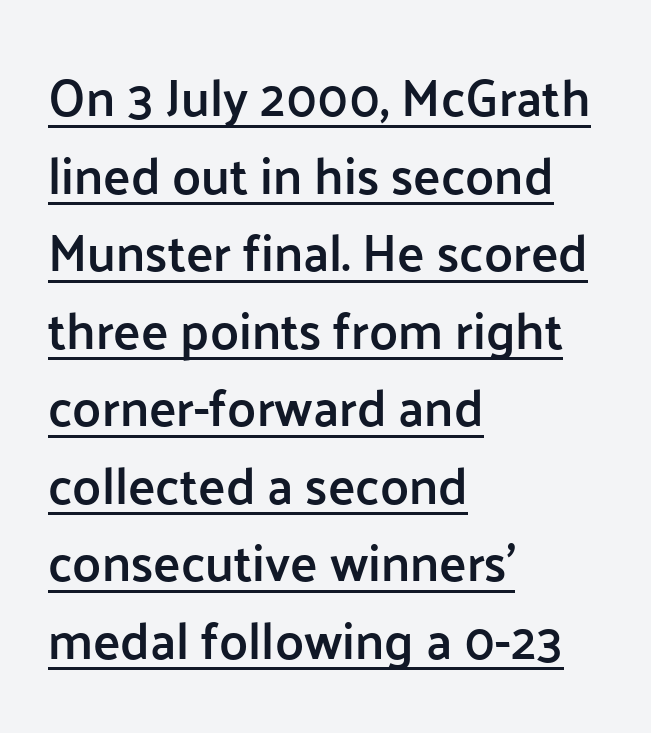
{"serif": "no", "italic": "no", "bold": "semi", "weight": "semibold", "width": "normal", "stroke_contrast": "low", "x_height": "medium", "monospaced": "no", "underline": "yes", "align": "left", "line_spacing": "normal", "line_spacing_ratio": 1.52, "letter_spacing": "normal", "letter_spacing_em": 0.0, "glyph_px": 51}
